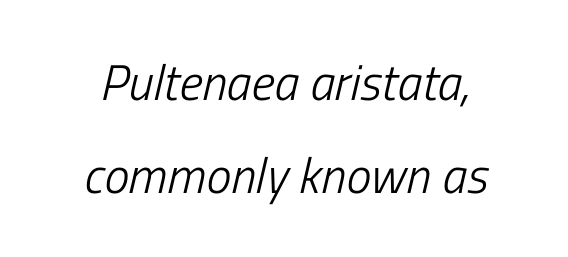
{"italic": "yes", "lean": "right", "slant_degrees": 13, "bold": "no", "weight": "light", "width": "condensed", "stroke_contrast": "low", "x_height": "medium", "monospaced": "no", "underline": "no", "align": "center", "line_spacing_ratio": 1.87, "letter_spacing": "normal", "letter_spacing_em": 0.0, "glyph_px": 50}
